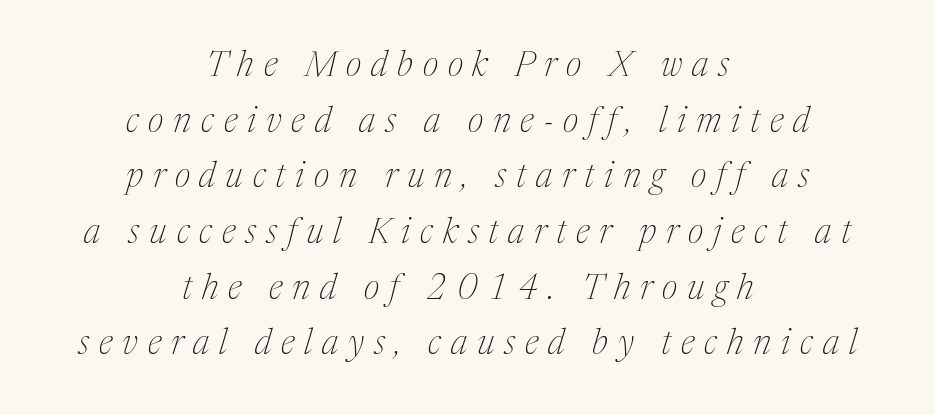
Q: Is the text bold? A: No.
Q: Is the text italic (slanted)? A: Yes, it leans right by about 17 degrees.
Q: Is the typeface a serif or a sans-serif typeface? A: Serif.
Q: Is the text underlined? A: No.
Q: How is the paragraph aligned? A: Centered.
Q: Is the spacing between letters normal or unusually wide? A: Unusually wide.
Q: Is the spacing between lines tight, normal or loose? A: Normal.
Q: Width (condensed, normal, or wide)? A: Normal.
Q: Stroke contrast? A: Medium.
Q: x-height? A: Medium.
Q: Monospaced? A: No.
